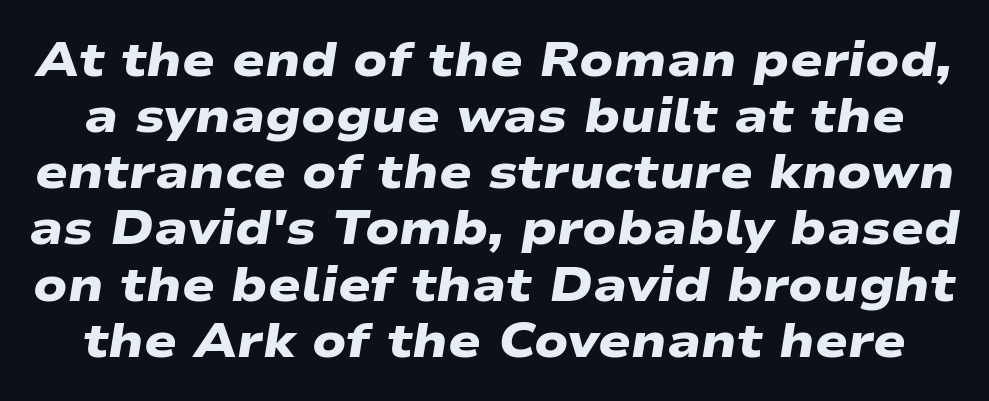
Bare-footed words on every line. In terms of letterform style, serifs are entirely absent. In terms of letterspacing, this is plain default setting. What weight is shown? A full bold with thick strokes.
